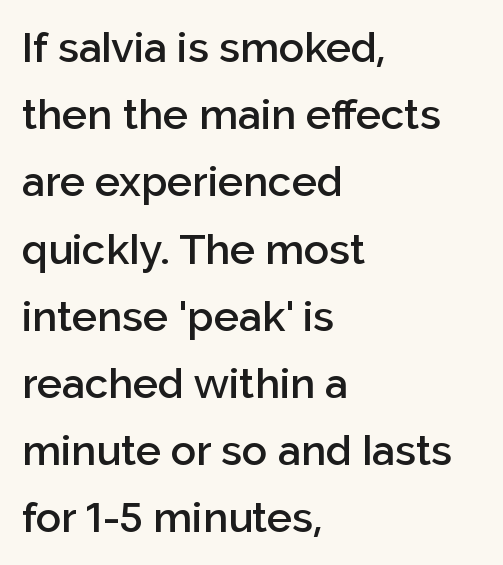
The image shows 42 px semibold sans-serif type, upright; set left-aligned, normal line spacing (1.6x), normal letter spacing, not underlined; low stroke contrast and a medium x-height.
